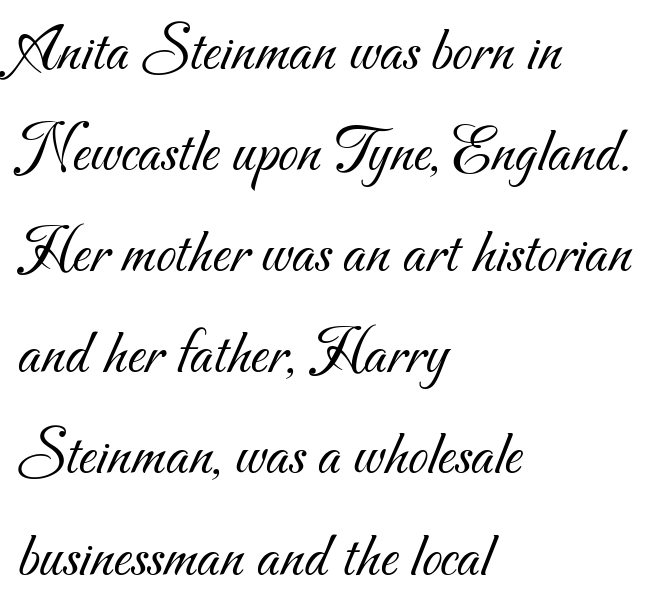
{"serif": "no", "bold": "no", "weight": "light", "width": "normal", "stroke_contrast": "medium", "x_height": "small", "monospaced": "no", "underline": "no", "align": "left", "line_spacing": "normal", "line_spacing_ratio": 1.58, "letter_spacing": "normal", "letter_spacing_em": 0.0, "glyph_px": 64}
